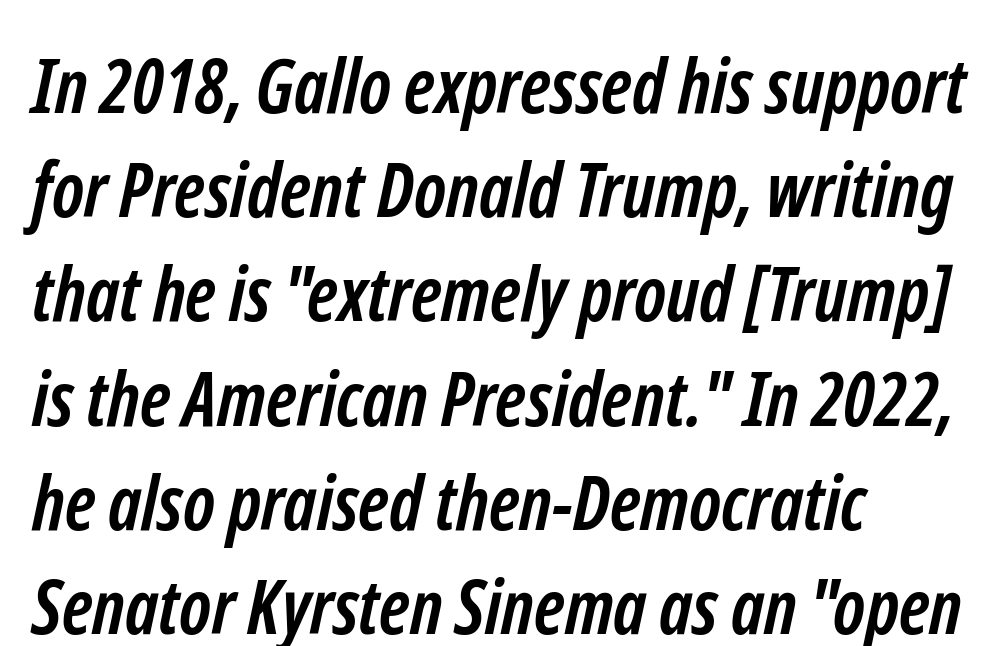
{"serif": "no", "bold": "yes", "weight": "semibold", "width": "condensed", "stroke_contrast": "low", "x_height": "medium", "monospaced": "no", "underline": "no", "align": "left", "line_spacing": "normal", "line_spacing_ratio": 1.39, "letter_spacing": "normal", "letter_spacing_em": 0.0, "glyph_px": 75}
